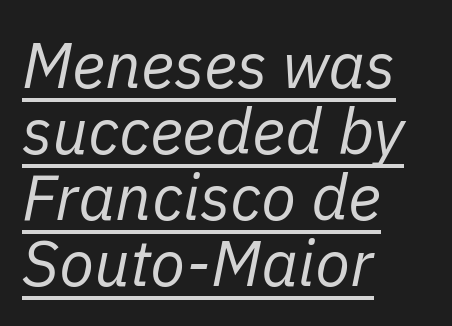
Q: Is the text bold? A: No.
Q: Is the text italic (slanted)? A: Yes, it leans right by about 11 degrees.
Q: Is the text underlined? A: Yes.
Q: How is the paragraph aligned? A: Left-aligned.
Q: Is the spacing between letters normal or unusually wide? A: Normal.
Q: Is the spacing between lines tight, normal or loose? A: Tight.
Q: Width (condensed, normal, or wide)? A: Normal.
Q: Stroke contrast? A: Low.
Q: x-height? A: Medium.
Q: Monospaced? A: No.
